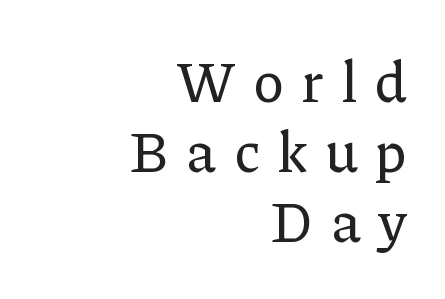
The image shows 57 px serif type, upright; set right-aligned, line spacing 1.23x, unusually wide letter spacing (+0.3 em), not underlined; low stroke contrast and a medium x-height.
